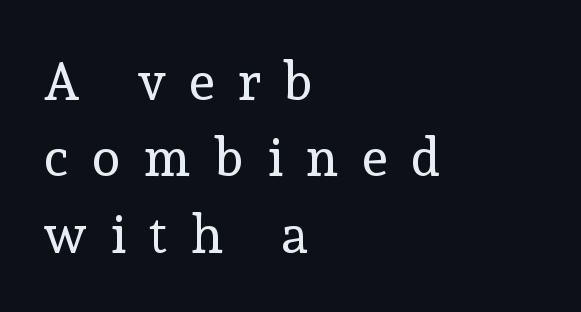
The image shows 53 px regular-weight serif type, upright; set left-aligned, normal line spacing (1.44x), unusually wide letter spacing (+0.44 em), not underlined; a medium x-height.
